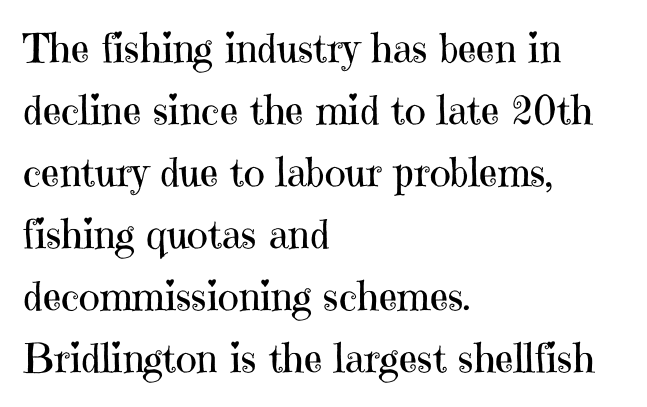
{"serif": "yes", "italic": "no", "bold": "no", "weight": "regular", "width": "normal", "stroke_contrast": "high", "x_height": "medium", "monospaced": "no", "underline": "no", "align": "left", "line_spacing": "normal", "line_spacing_ratio": 1.55, "letter_spacing": "normal", "letter_spacing_em": 0.0, "glyph_px": 40}
